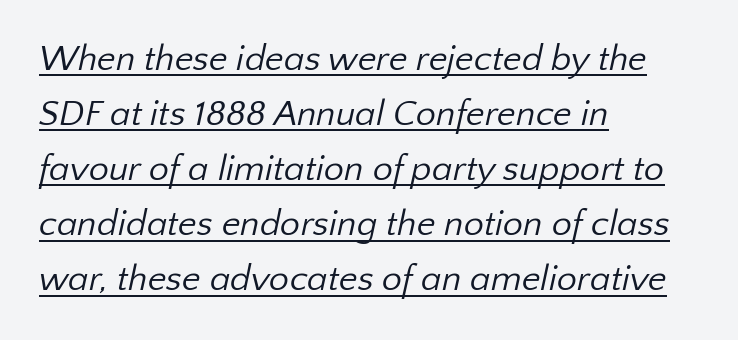
The image shows 36 px regular-weight sans-serif type; set left-aligned, normal line spacing (1.53x), normal letter spacing, underlined; low stroke contrast and a medium x-height.
